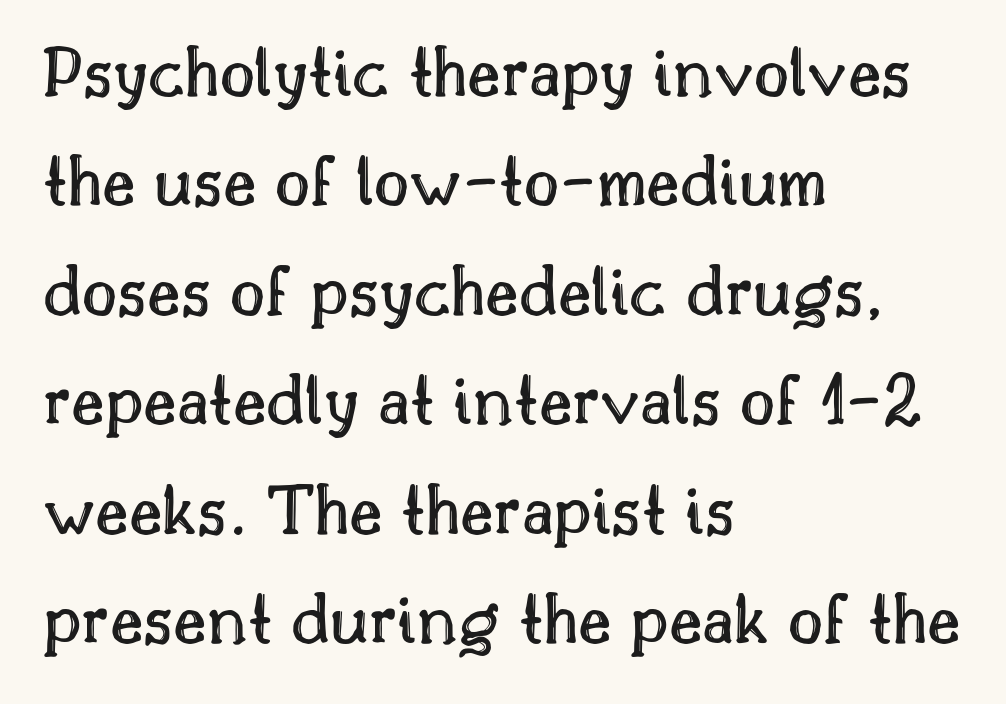
The image shows 76 px text type, upright; set left-aligned, normal line spacing (1.44x), normal letter spacing, not underlined; a small x-height.
